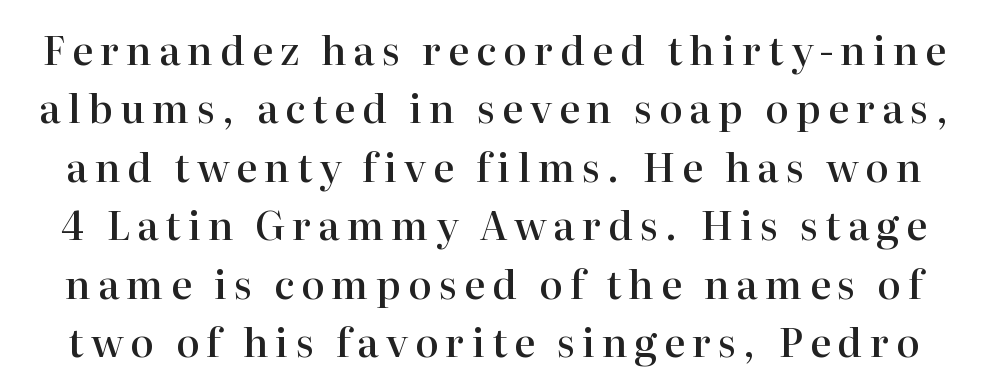
{"serif": "yes", "italic": "no", "bold": "semi", "weight": "semibold", "width": "normal", "stroke_contrast": "high", "x_height": "medium", "monospaced": "no", "underline": "no", "line_spacing": "normal", "line_spacing_ratio": 1.46, "glyph_px": 40}
